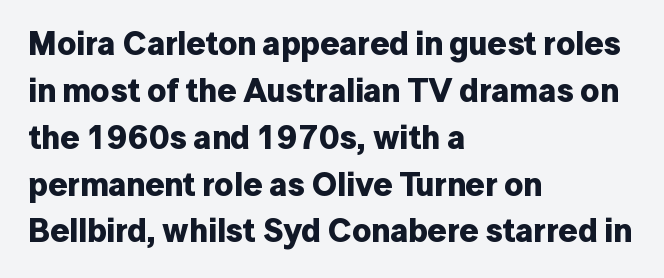
The image shows 33 px bold sans-serif type, upright; set left-aligned, normal line spacing (1.42x), normal letter spacing, not underlined; low stroke contrast and a medium x-height.
